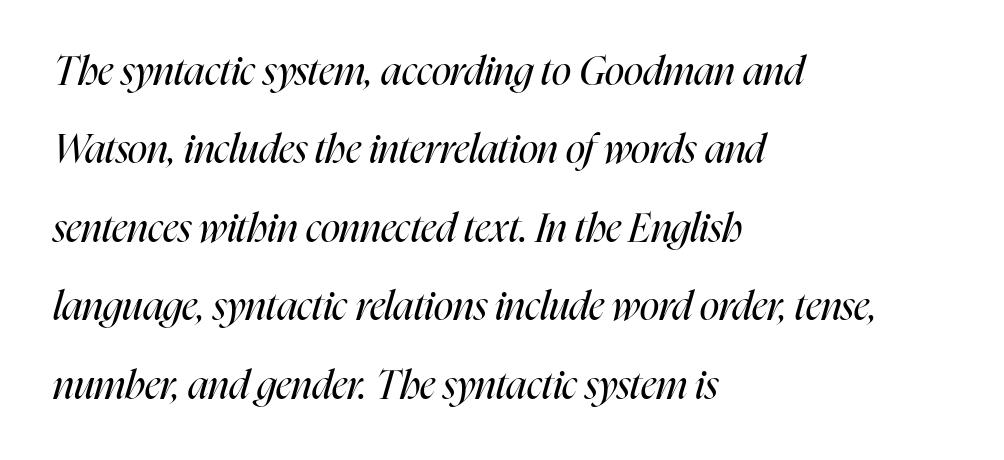
{"italic": "yes", "lean": "right", "slant_degrees": 16, "bold": "no", "weight": "regular", "width": "condensed", "stroke_contrast": "high", "x_height": "medium", "monospaced": "no", "underline": "no", "align": "left", "line_spacing": "loose", "line_spacing_ratio": 1.96, "letter_spacing": "normal", "letter_spacing_em": 0.0, "glyph_px": 40}
